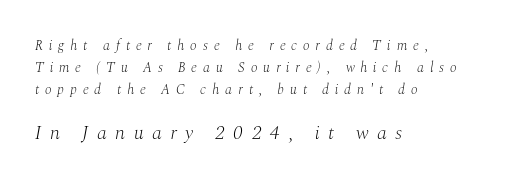
The image shows 20 px text type, italic (leaning right); set left-aligned, normal line spacing (1.57x), unusually wide letter spacing (+0.42 em), not underlined; the second (bottom) block is 1.43x larger.
